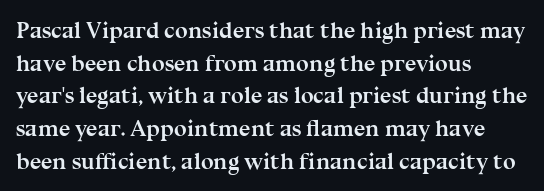
{"italic": "no", "bold": "yes", "underline": "no", "align": "left", "line_spacing": "normal", "line_spacing_ratio": 1.42, "letter_spacing": "normal", "letter_spacing_em": 0.0, "glyph_px": 23}
